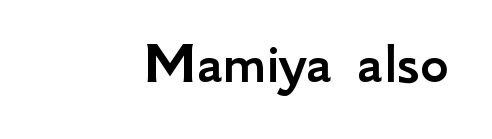
Regarding serifs, this sample does without them. The words here are not underlined. Designer's note — italics off, roman on. Default kerning and tracking; the words read as compact shapes. Is this a fixed-width face? No — the glyphs have proportional, varying widths.
